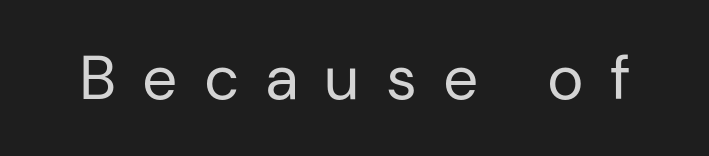
The face used here is a sans, in the tradition of grotesques and geometrics. The specimen reads as upright at a glance. Look at the tracking — it's clearly loosened, letters drifting apart. Spacing verdict: proportional, widths tailored to each character. Just letters on the line, the space beneath them empty.
